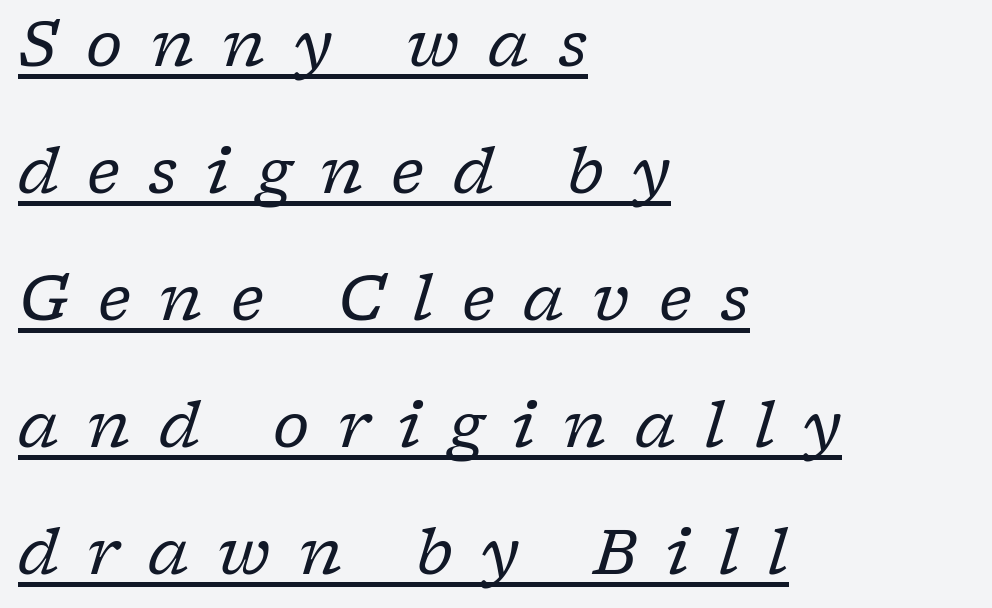
{"serif": "yes", "italic": "yes", "lean": "right", "slant_degrees": 17, "bold": "no", "weight": "regular", "width": "normal", "stroke_contrast": "low", "x_height": "medium", "monospaced": "no", "underline": "yes", "align": "left", "line_spacing": "loose", "line_spacing_ratio": 2.05, "letter_spacing": "wide", "letter_spacing_em": 0.46, "glyph_px": 62}
